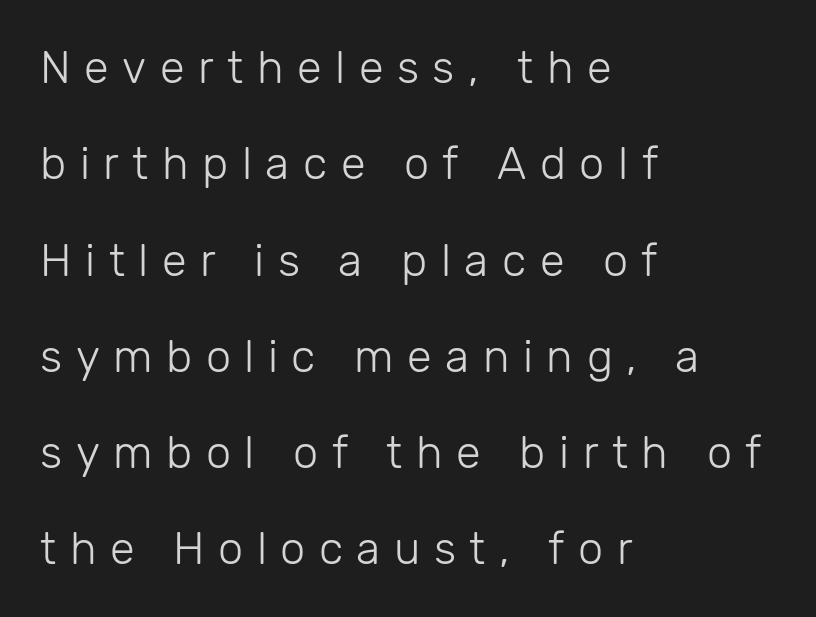
The letters are spread apart with noticeably loose tracking. Underline: absent. Quick note: not italic, upright. Stems and bowls with no extra thickness — not bold.
